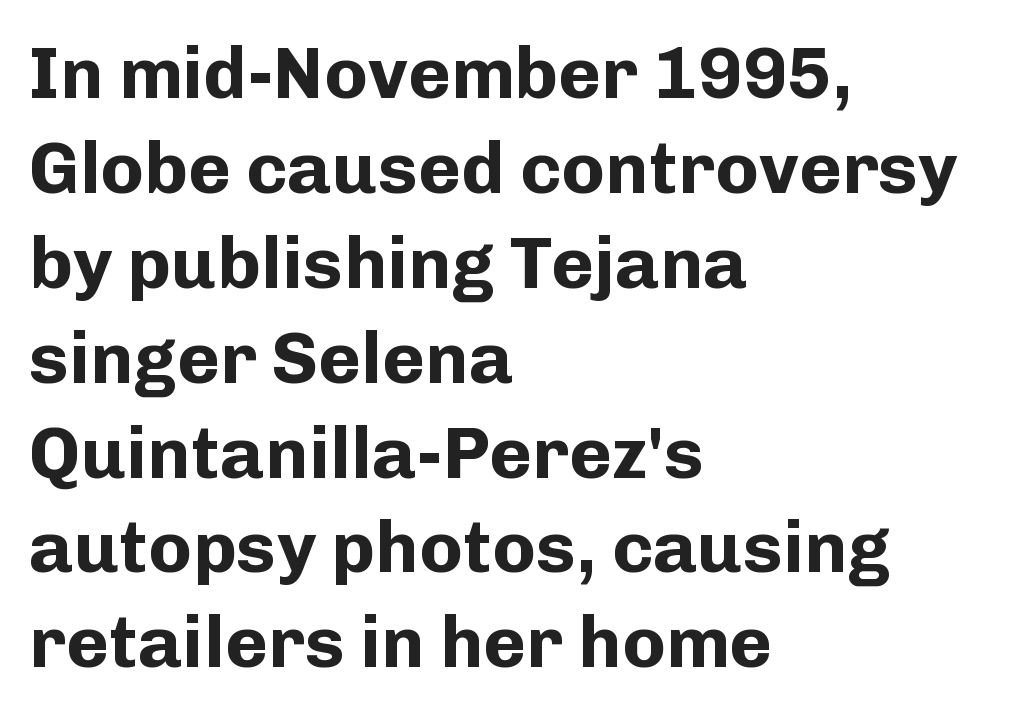
{"serif": "no", "italic": "no", "bold": "yes", "weight": "bold", "width": "normal", "stroke_contrast": "low", "x_height": "medium", "monospaced": "no", "underline": "no", "align": "left", "line_spacing": "normal", "line_spacing_ratio": 1.3, "letter_spacing": "normal", "letter_spacing_em": 0.0, "glyph_px": 73}
